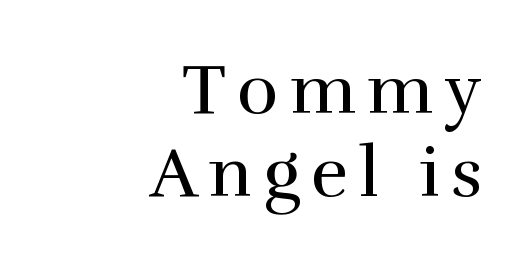
The image shows 70 px regular-weight serif type, upright; set right-aligned, line spacing 1.19x, not underlined; a medium x-height.
